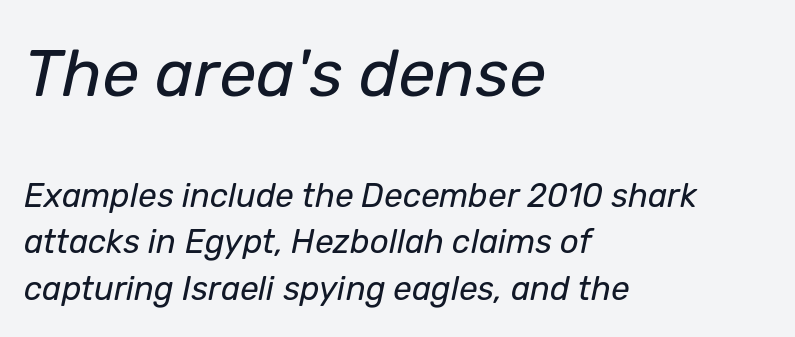
{"italic": "yes", "lean": "right", "slant_degrees": 12, "bold": "no", "weight": "regular", "width": "normal", "stroke_contrast": "low", "x_height": "medium", "monospaced": "no", "underline": "no", "align": "left", "line_spacing": "normal", "line_spacing_ratio": 1.42, "letter_spacing": "normal", "letter_spacing_em": 0.0, "larger_block": "first", "size_ratio": 2.0, "glyph_px": 66}
